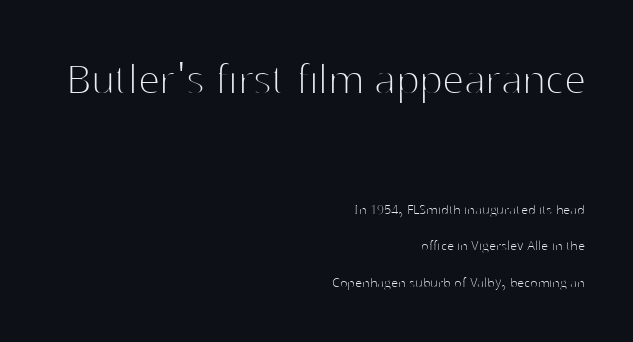
{"serif": "no", "italic": "no", "bold": "no", "weight": "thin", "width": "normal", "stroke_contrast": "high", "x_height": "medium", "monospaced": "no", "underline": "no", "align": "right", "line_spacing": "loose", "line_spacing_ratio": 2.28, "letter_spacing": "normal", "letter_spacing_em": 0.0, "larger_block": "first", "size_ratio": 3.06, "glyph_px": 49}
